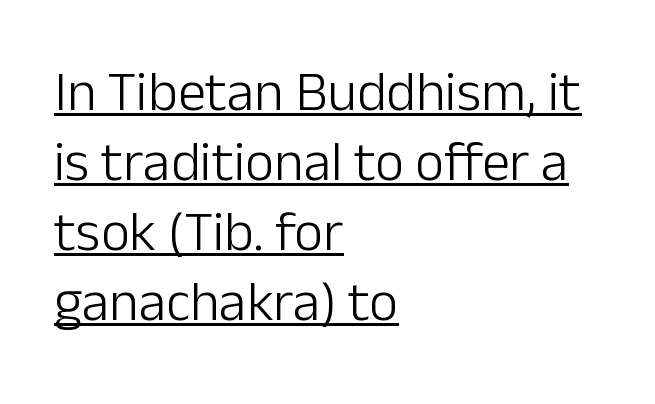
Q: Is the text bold? A: No.
Q: Is the text italic (slanted)? A: No, it is upright.
Q: Is the typeface a serif or a sans-serif typeface? A: Sans-serif.
Q: Is the text underlined? A: Yes.
Q: How is the paragraph aligned? A: Left-aligned.
Q: Is the spacing between letters normal or unusually wide? A: Normal.
Q: Is the spacing between lines tight, normal or loose? A: Normal.
Q: Width (condensed, normal, or wide)? A: Normal.
Q: Stroke contrast? A: Low.
Q: x-height? A: Medium.
Q: Monospaced? A: No.
